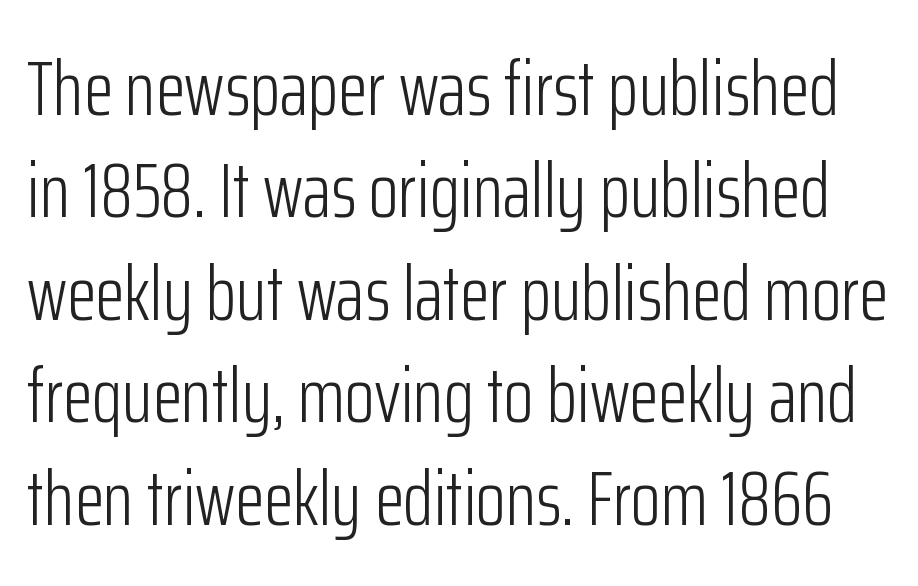
The image shows 77 px light, condensed sans-serif type, upright; set normal line spacing (1.33x), normal letter spacing, not underlined; low stroke contrast and a medium x-height.
